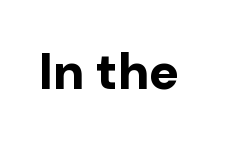
The image shows 50 px bold sans-serif type, upright; set normal letter spacing, not underlined; low stroke contrast and a medium x-height.
